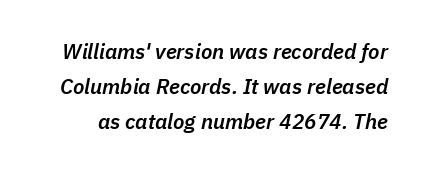
Q: Is the text bold? A: Semi-bold.
Q: Is the text italic (slanted)? A: Yes, it leans right by about 11 degrees.
Q: Is the text underlined? A: No.
Q: Is the spacing between letters normal or unusually wide? A: Normal.
Q: Is the spacing between lines tight, normal or loose? A: Normal.
